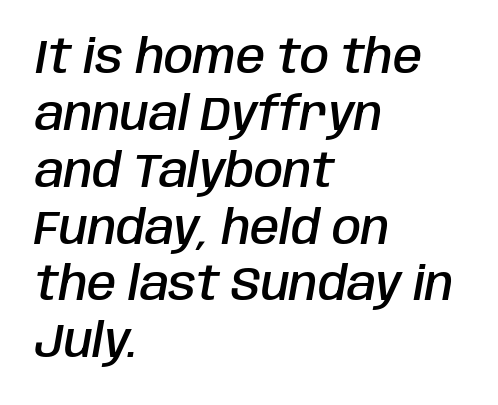
Q: Is the text bold? A: Semi-bold.
Q: Is the text italic (slanted)? A: Yes, it leans right by about 10 degrees.
Q: Is the text underlined? A: No.
Q: How is the paragraph aligned? A: Left-aligned.
Q: Is the spacing between letters normal or unusually wide? A: Normal.
Q: Width (condensed, normal, or wide)? A: Condensed.
Q: Stroke contrast? A: Low.
Q: x-height? A: Large.
Q: Monospaced? A: No.
